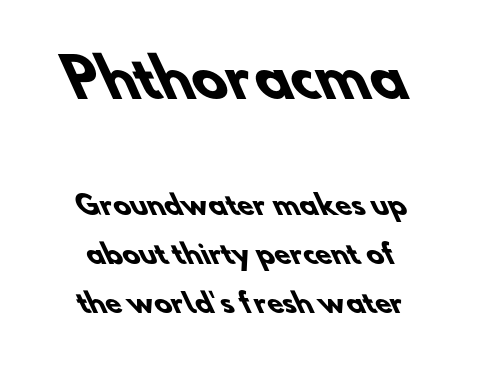
Stroke terminals: plain, sans-serif. Heft: maximum for text — a bold. Is the lower block the larger one? No — the upper block carries the bigger type. Is the letter spacing exaggerated? No — it looks like the ordinary default. Both edges are ragged and mirror each other, which tells us the setting is centered.
